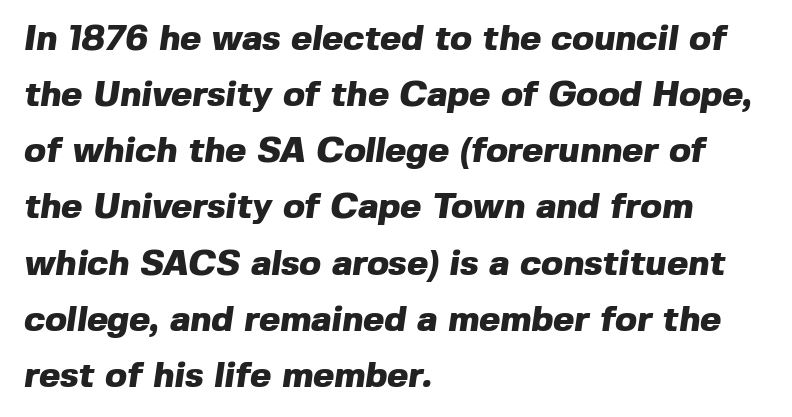
These lines are composed in type without serifs. Horizontally, the lines are justified to the leading edge only. Characters follow at the spacing the type designer built in. Check the space under the baseline: it is left empty.
